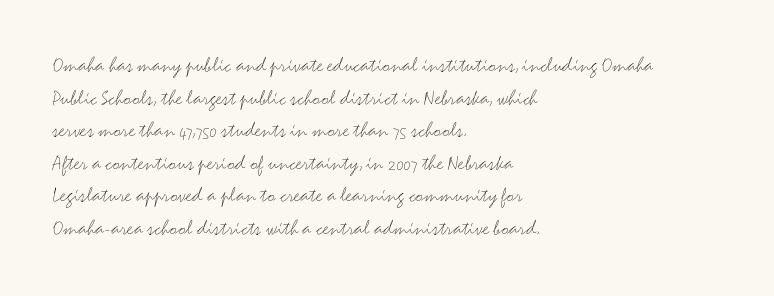
Q: Is the text bold? A: No.
Q: Is the text italic (slanted)? A: Yes.
Q: Is the text underlined? A: No.
Q: How is the paragraph aligned? A: Left-aligned.
Q: Is the spacing between letters normal or unusually wide? A: Normal.
Q: Is the spacing between lines tight, normal or loose? A: Normal.
